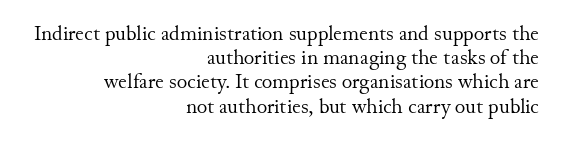
Check under the words: just untouched page. The typesetting does not lean heavy: it is not bold. The lettering stays uniformly vertical, giving the passage a roman look. All the whitespace from short lines collects on the left. How are the letters spaced? Ordinarily, with no added tracking.
